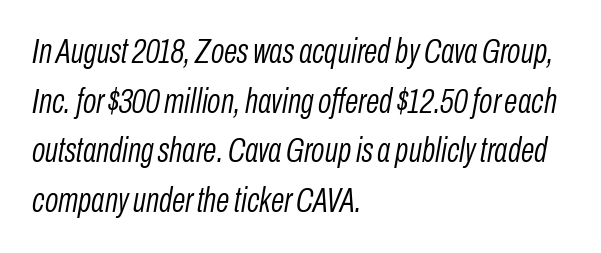
The image shows 35 px light, condensed type, italic (leaning right); set left-aligned, normal line spacing (1.42x), normal letter spacing, not underlined; low stroke contrast and a medium x-height.
